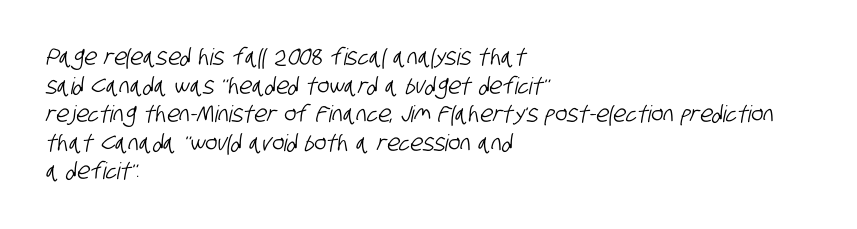
The image shows 23 px text type; set left-aligned, line spacing 1.24x, normal letter spacing, not underlined.
